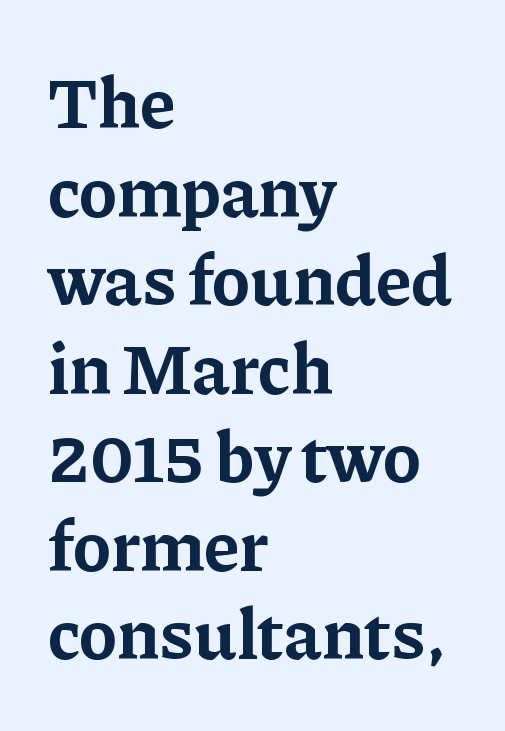
{"serif": "yes", "italic": "no", "bold": "yes", "weight": "bold", "width": "normal", "stroke_contrast": "low", "x_height": "medium", "monospaced": "no", "underline": "no", "align": "left", "line_spacing_ratio": 1.23, "letter_spacing": "normal", "letter_spacing_em": 0.0, "glyph_px": 72}
